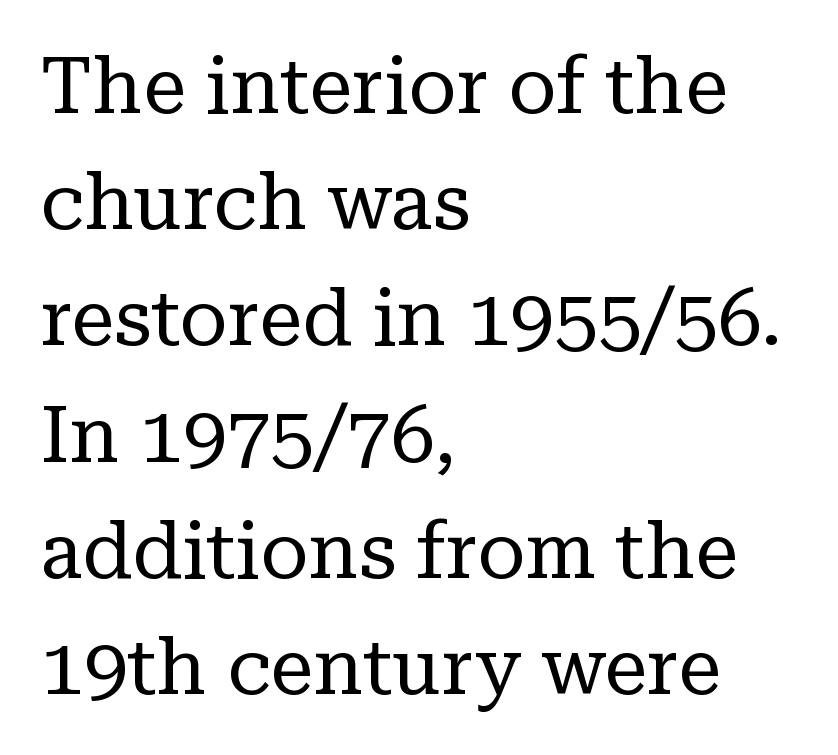
Note: serifs present on the glyphs. Is this a heavy cut? Hardly; it is regular or lighter. Compared with typical paragraphs, the rows here are spaced about the same. The face used here is proportionally spaced, like ordinary book or web type.
